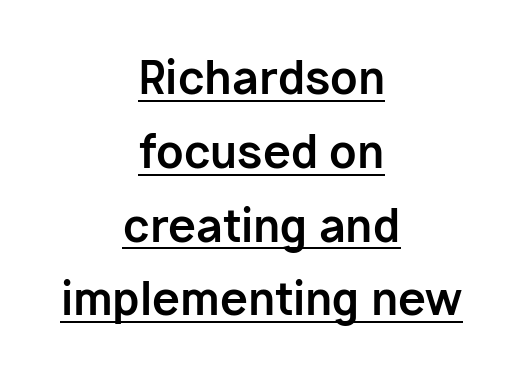
The image shows 45 px bold sans-serif type, upright; set centered, normal line spacing (1.64x), normal letter spacing, underlined; low stroke contrast and a medium x-height.
